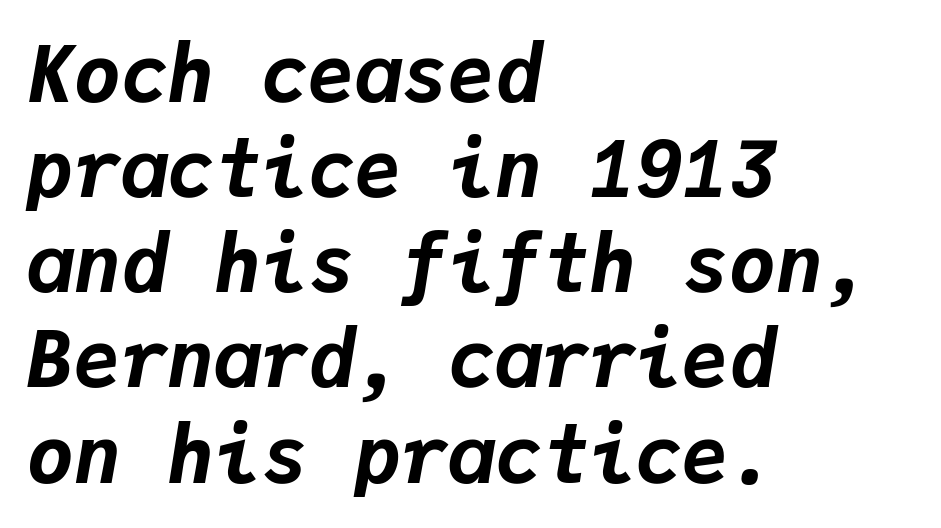
{"italic": "yes", "lean": "right", "slant_degrees": 9, "bold": "yes", "weight": "bold", "width": "normal", "stroke_contrast": "low", "x_height": "medium", "monospaced": "yes", "underline": "no", "align": "left", "line_spacing_ratio": 1.22, "letter_spacing": "normal", "letter_spacing_em": 0.0, "glyph_px": 78}
